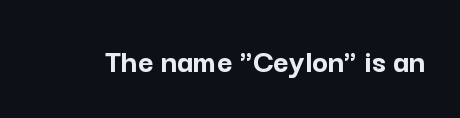
Note the varied advance widths — an 'i' is clearly narrower than an 'm'. Every letter is thick-stroked: bold, no question. Tracking here is standard; glyphs follow each other at the usual distance. The rendering shows plain stroke endings on the letterforms — a sans-serif design. Descender tails drop into unmarked territory. This is roman type, the default non-slanted kind.
